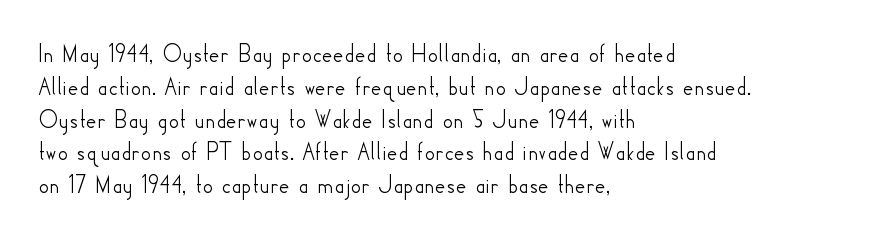
The image shows 26 px text type, upright; set left-aligned, normal line spacing (1.26x), normal letter spacing, not underlined.
